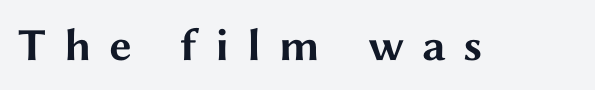
The image shows 46 px bold, wide sans-serif type, upright; set unusually wide letter spacing (+0.39 em), not underlined; medium stroke contrast and a medium x-height.
